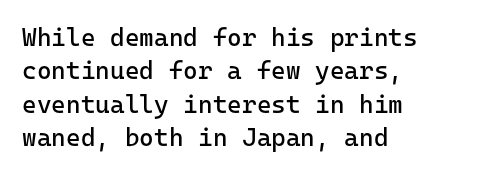
Notice how the stems are strictly vertical — no italics here. Clear beneath every line of the passage. Compared with typical paragraphs, the rows here are spaced about the same. The letters look calm and open, with moderate or lighter stems. Spacing between characters is what you'd get straight out of the box.
